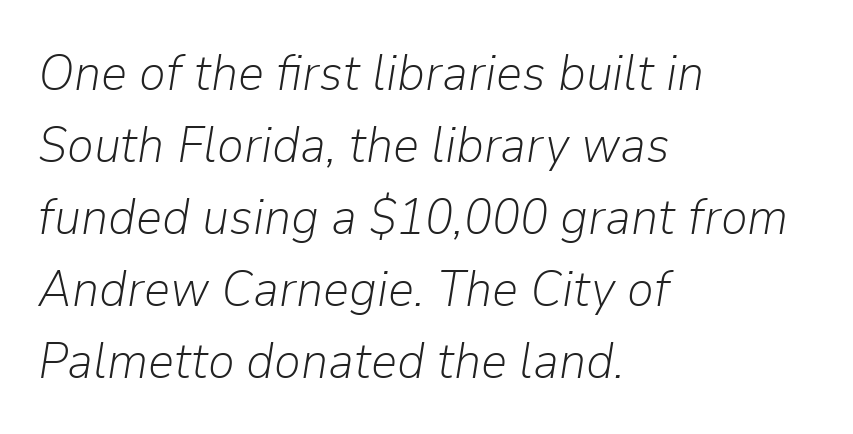
Horizontal bands of white between lines are of average thickness. This reads as an unemphasized weight, regular at the heaviest. No word sits above an underline. Alignment: flush left. This sample uses an oblique cut, with every glyph tilted off the vertical. Inter-character spacing is left at the font's built-in metrics.
